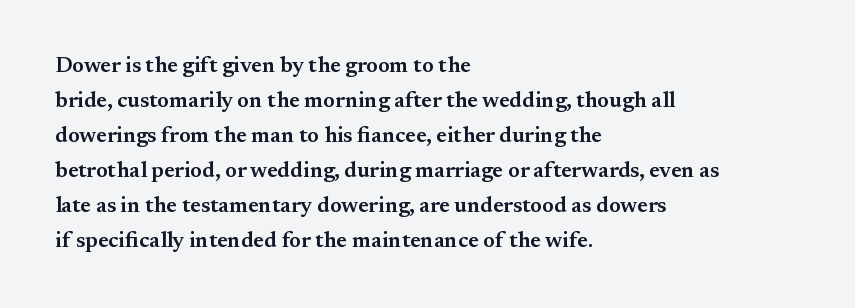
{"italic": "no", "bold": "semi", "underline": "no", "align": "left", "line_spacing": "normal", "line_spacing_ratio": 1.59, "letter_spacing": "normal", "letter_spacing_em": 0.0, "glyph_px": 22}
